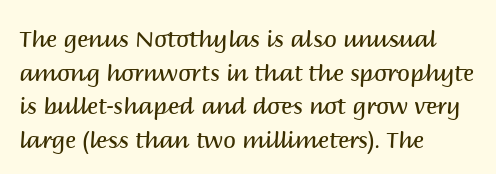
The image shows 23 px text type; set left-aligned, normal line spacing (1.46x), normal letter spacing, not underlined.
